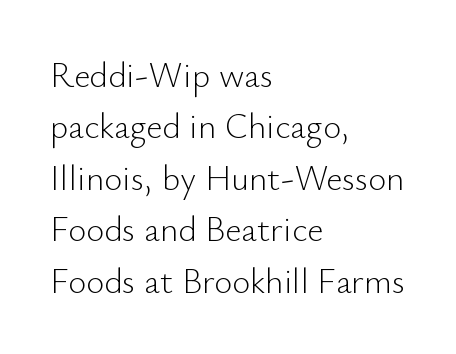
{"serif": "no", "italic": "no", "bold": "no", "weight": "light", "width": "normal", "stroke_contrast": "low", "x_height": "small", "monospaced": "no", "underline": "no", "align": "left", "line_spacing": "normal", "line_spacing_ratio": 1.47, "letter_spacing": "normal", "letter_spacing_em": 0.0, "glyph_px": 35}
